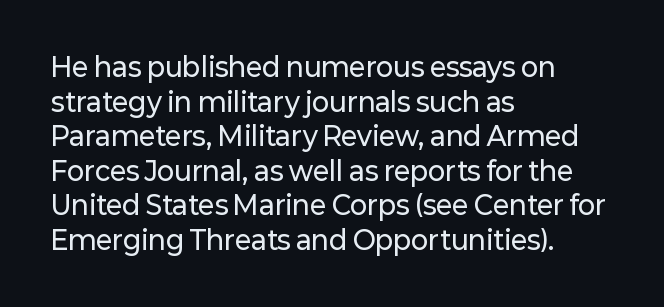
The image shows 26 px text type, upright; set left-aligned, normal line spacing (1.33x), normal letter spacing, not underlined.
